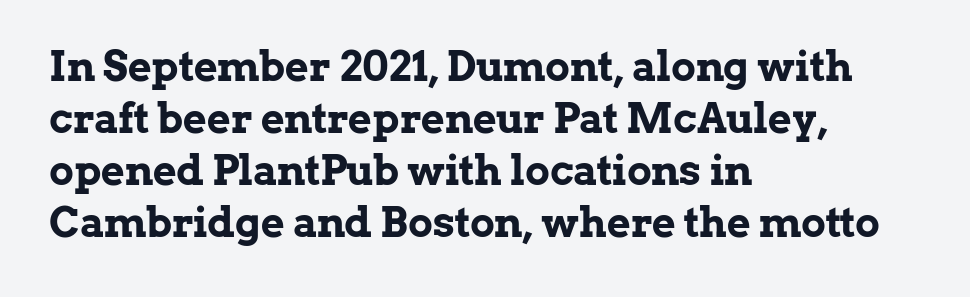
The image shows 41 px bold serif type, upright; set left-aligned, normal line spacing (1.27x), normal letter spacing, not underlined; low stroke contrast and a medium x-height.
